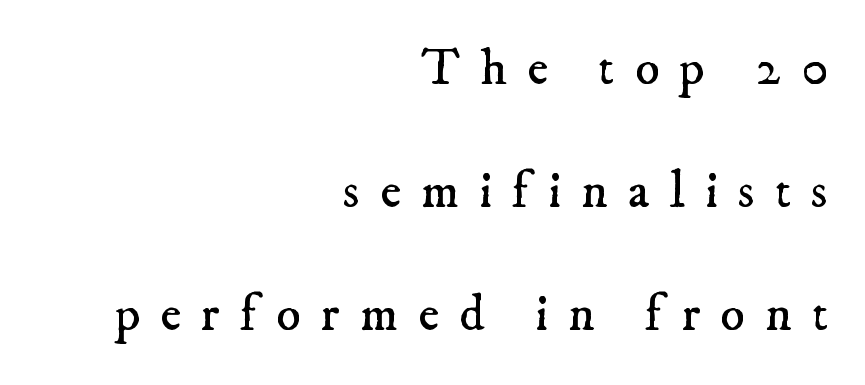
The image shows 51 px regular-weight serif type; set right-aligned, loose line spacing (2.41x), unusually wide letter spacing (+0.39 em), not underlined; low stroke contrast and a small x-height.
